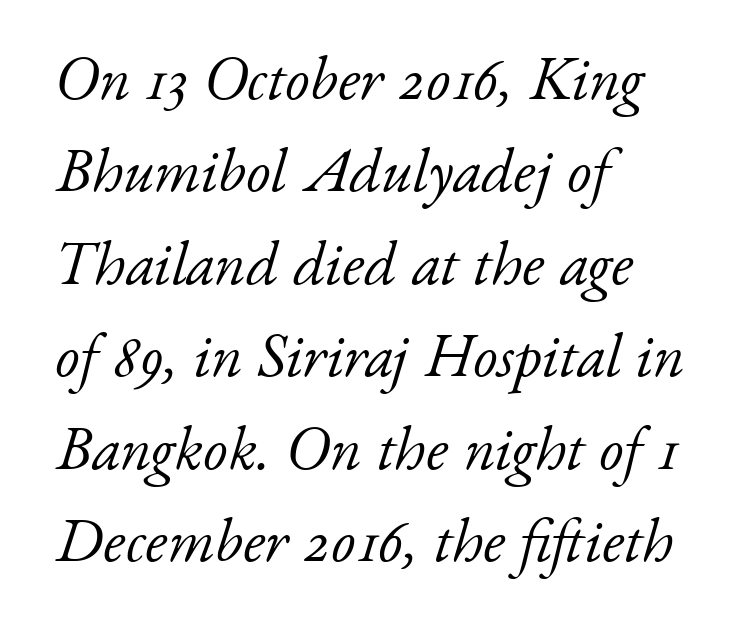
The glyphs are unaccompanied by any horizontal stroke below them. Note the varied advance widths — an 'i' is clearly narrower than an 'm'. Italic? Definitely — the glyphs are oblique. Layout note: lines flush left. Stems here are at most as thick as an everyday book face.
